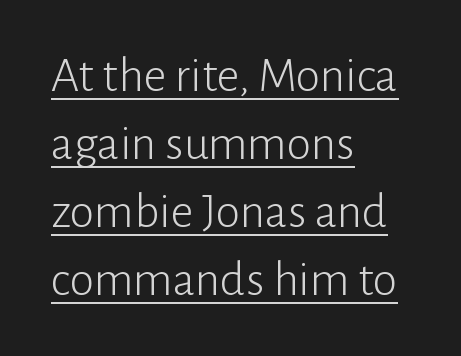
{"serif": "no", "italic": "no", "bold": "no", "weight": "light", "width": "normal", "stroke_contrast": "low", "x_height": "medium", "monospaced": "no", "underline": "yes", "align": "left", "line_spacing": "normal", "line_spacing_ratio": 1.36, "letter_spacing": "normal", "letter_spacing_em": 0.0, "glyph_px": 50}
